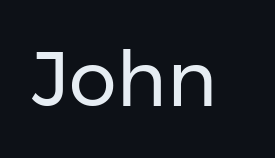
{"serif": "no", "italic": "no", "bold": "no", "weight": "regular", "width": "normal", "stroke_contrast": "low", "x_height": "medium", "monospaced": "no", "underline": "no", "letter_spacing": "normal", "letter_spacing_em": 0.0, "glyph_px": 76}
